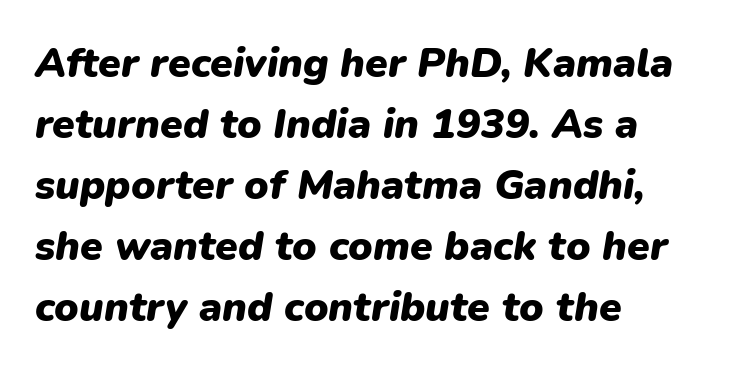
{"italic": "yes", "lean": "right", "slant_degrees": 9, "bold": "yes", "weight": "heavy", "width": "normal", "stroke_contrast": "low", "x_height": "medium", "monospaced": "no", "underline": "no", "align": "left", "line_spacing": "normal", "line_spacing_ratio": 1.49, "letter_spacing": "normal", "letter_spacing_em": 0.0, "glyph_px": 41}
